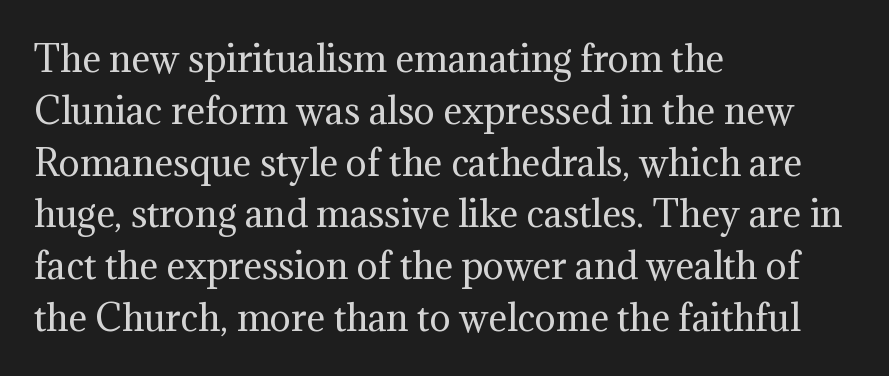
{"serif": "yes", "italic": "no", "bold": "no", "weight": "regular", "width": "normal", "stroke_contrast": "medium", "x_height": "medium", "monospaced": "no", "underline": "no", "align": "left", "line_spacing": "normal", "line_spacing_ratio": 1.48, "letter_spacing": "normal", "letter_spacing_em": 0.0, "glyph_px": 35}
